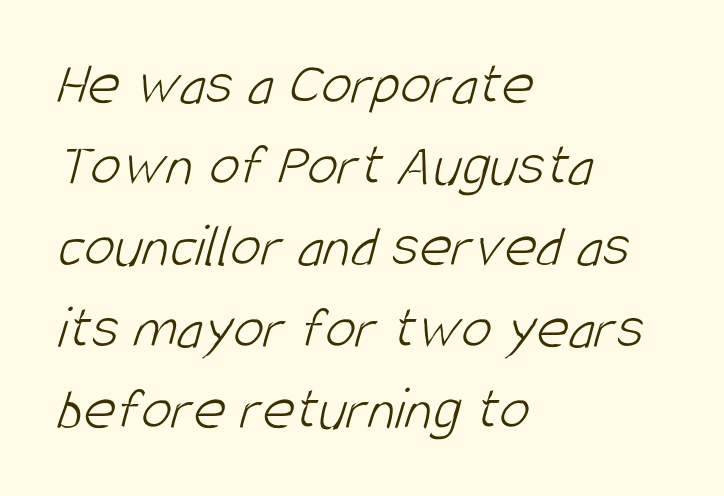
The image shows 62 px light, condensed sans-serif type; set left-aligned, normal line spacing (1.31x), normal letter spacing, not underlined; low stroke contrast and a large x-height.
